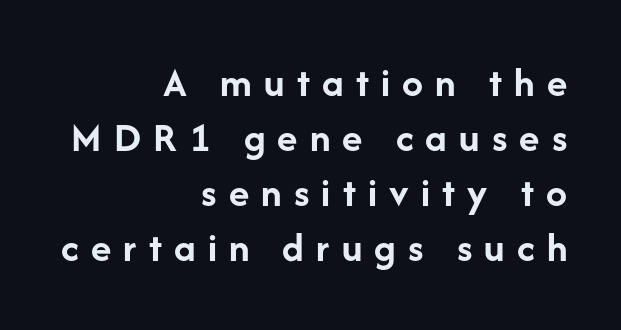
Q: Is the text bold? A: Yes.
Q: Is the text italic (slanted)? A: No, it is upright.
Q: Is the typeface a serif or a sans-serif typeface? A: Sans-serif.
Q: Is the text underlined? A: No.
Q: How is the paragraph aligned? A: Right-aligned.
Q: Is the spacing between letters normal or unusually wide? A: Unusually wide.
Q: Is the spacing between lines tight, normal or loose? A: Normal.
Q: Width (condensed, normal, or wide)? A: Normal.
Q: Stroke contrast? A: Low.
Q: x-height? A: Medium.
Q: Monospaced? A: No.
